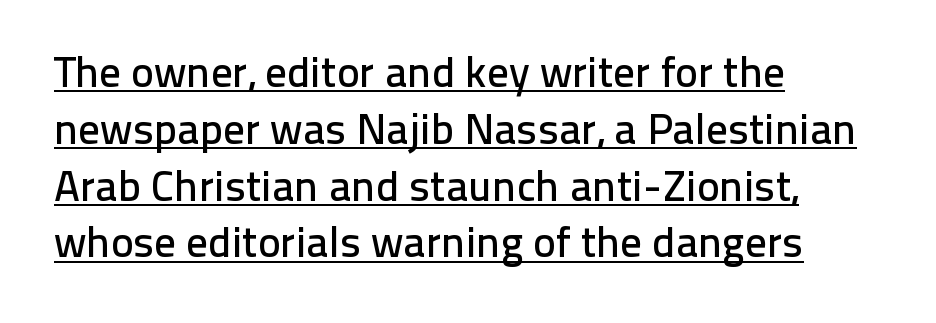
The image shows 43 px sans-serif type, upright; set left-aligned, normal line spacing (1.32x), normal letter spacing, underlined; low stroke contrast and a medium x-height.
